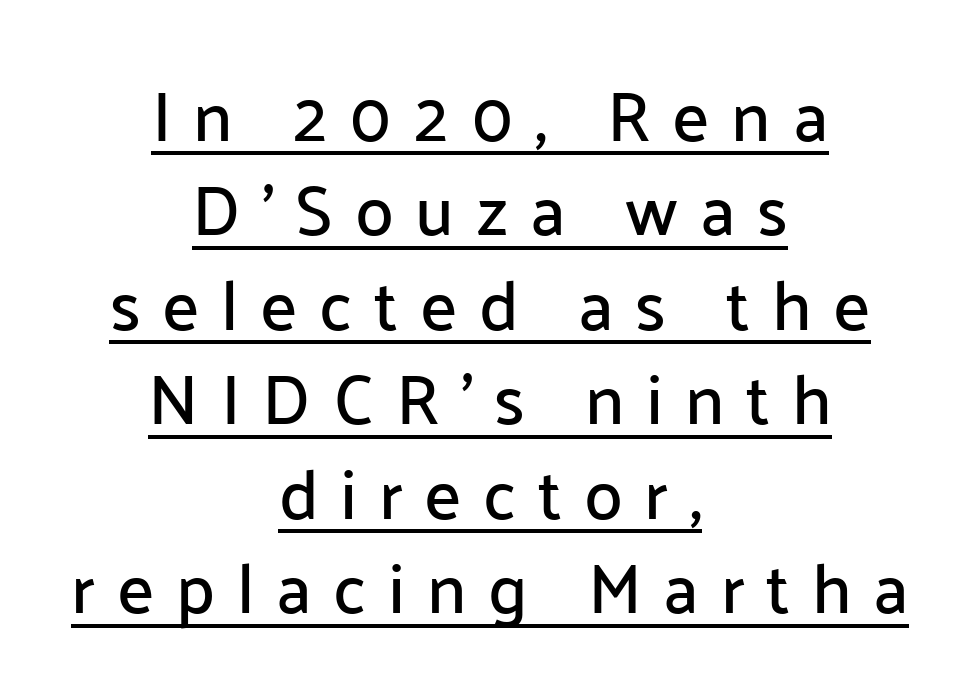
The image shows 70 px sans-serif type, upright; set centered, normal line spacing (1.35x), unusually wide letter spacing (+0.31 em), underlined; low stroke contrast and a medium x-height.
